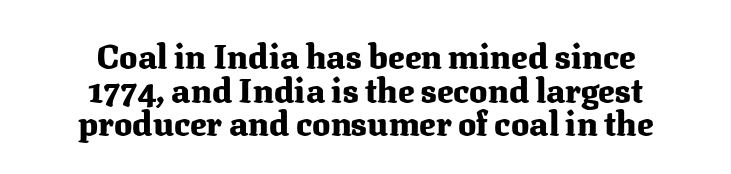
{"serif": "yes", "italic": "no", "bold": "yes", "weight": "heavy", "width": "normal", "stroke_contrast": "medium", "x_height": "medium", "monospaced": "no", "underline": "no", "align": "center", "line_spacing": "tight", "line_spacing_ratio": 0.99, "letter_spacing": "normal", "letter_spacing_em": 0.0, "glyph_px": 34}
